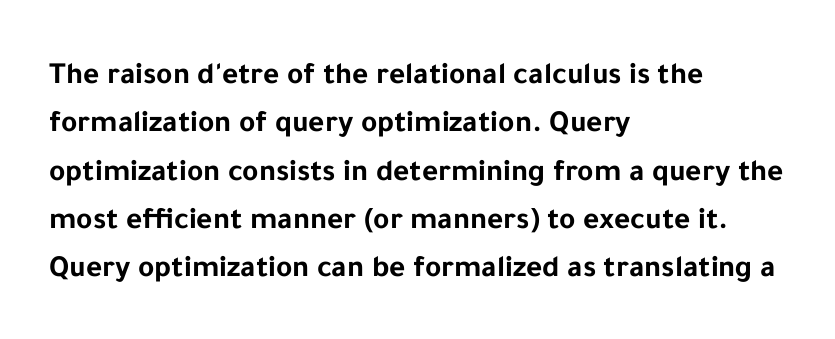
Q: Is the text bold? A: Yes.
Q: Is the text italic (slanted)? A: No, it is upright.
Q: Is the typeface a serif or a sans-serif typeface? A: Sans-serif.
Q: Is the text underlined? A: No.
Q: How is the paragraph aligned? A: Left-aligned.
Q: Is the spacing between letters normal or unusually wide? A: Normal.
Q: Is the spacing between lines tight, normal or loose? A: Normal.
Q: Width (condensed, normal, or wide)? A: Normal.
Q: Stroke contrast? A: Low.
Q: x-height? A: Medium.
Q: Monospaced? A: No.
